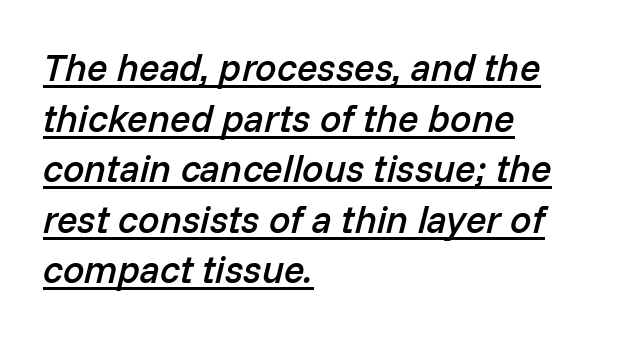
A typesetter would call this zero additional tracking. In terms of posture, this sample is oblique. The typesetting leans somewhat heavy: a semibold. The rendering uses a moderate line-height, typical for paragraphs. Descenders here cross a horizontal rule under the line.
